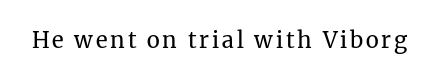
The specimen reads as upright at a glance. The face looks like a standard text weight, possibly lighter. Nobody drew a line under any word here.
